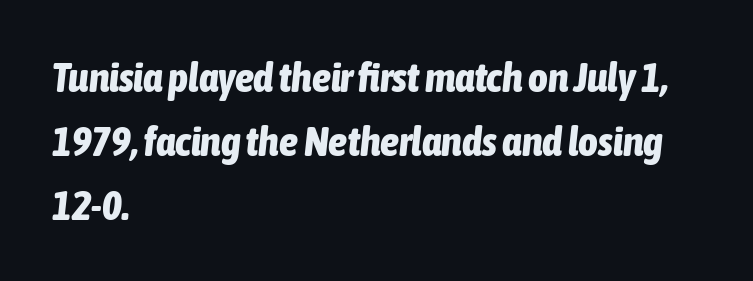
Q: Is the text bold? A: Yes.
Q: Is the text italic (slanted)? A: Yes, it leans right by about 6 degrees.
Q: Is the text underlined? A: No.
Q: How is the paragraph aligned? A: Left-aligned.
Q: Is the spacing between letters normal or unusually wide? A: Normal.
Q: Is the spacing between lines tight, normal or loose? A: Normal.
Q: Width (condensed, normal, or wide)? A: Condensed.
Q: Stroke contrast? A: Low.
Q: x-height? A: Medium.
Q: Monospaced? A: No.
